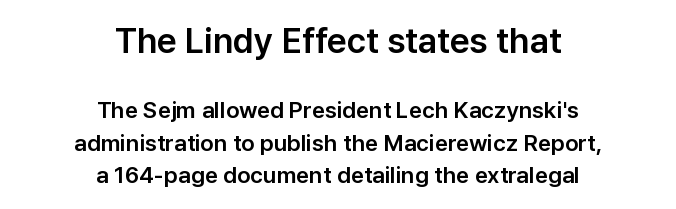
{"serif": "no", "italic": "no", "width": "normal", "stroke_contrast": "low", "x_height": "medium", "monospaced": "no", "underline": "no", "align": "center", "line_spacing": "normal", "line_spacing_ratio": 1.41, "letter_spacing": "normal", "letter_spacing_em": 0.0, "larger_block": "first", "size_ratio": 1.52, "glyph_px": 35}
